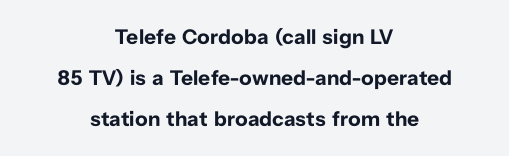
The image shows 21 px bold type, upright; set centered, loose line spacing (1.95x), normal letter spacing, not underlined.
